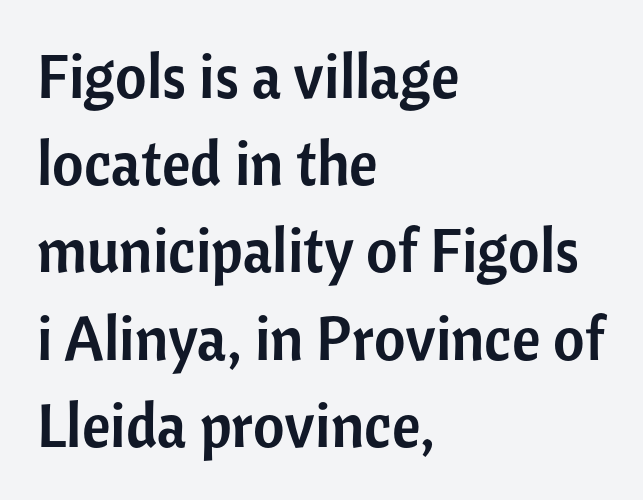
Beneath every word, the page is bare. Each letter's strokes conclude bluntly, with no projecting serifs. The lettering holds an erect, upright posture throughout. Nothing unusual about the tracking: characters are spaced as the font intends. Visually the block forms a straight wall on the left and a jagged coastline on the right. The rendering uses natural spacing where letterforms have individual widths.
